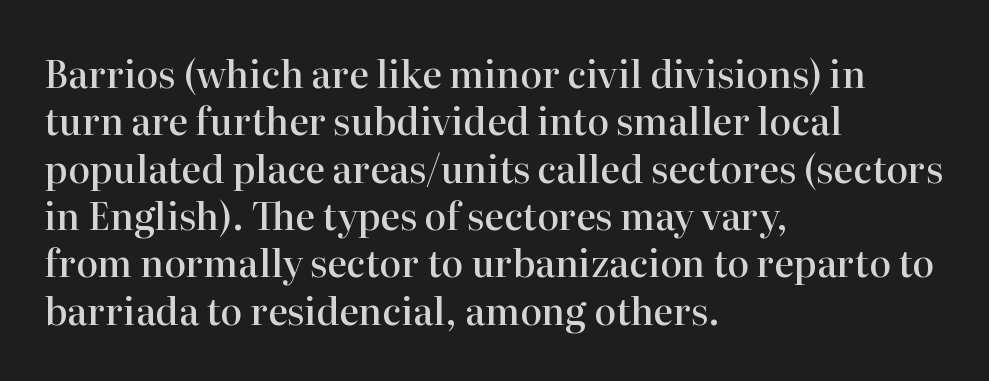
The image shows 37 px semibold serif type, upright; set left-aligned, normal line spacing (1.28x), normal letter spacing, not underlined; high stroke contrast and a medium x-height.
